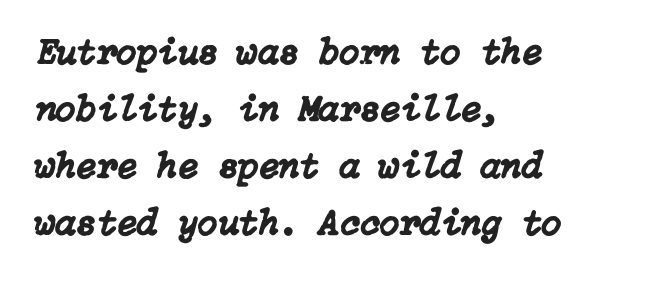
{"italic": "yes", "lean": "right", "slant_degrees": 15, "width": "normal", "stroke_contrast": "low", "x_height": "medium", "underline": "no", "align": "left", "line_spacing": "normal", "line_spacing_ratio": 1.54, "letter_spacing": "normal", "letter_spacing_em": 0.0, "glyph_px": 37}
